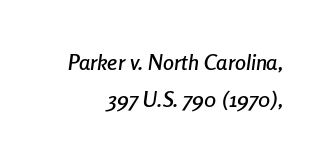
Q: Is the text italic (slanted)? A: Yes, it leans right by about 8 degrees.
Q: Is the text underlined? A: No.
Q: How is the paragraph aligned? A: Right-aligned.
Q: Is the spacing between letters normal or unusually wide? A: Normal.
Q: Is the spacing between lines tight, normal or loose? A: Normal.
